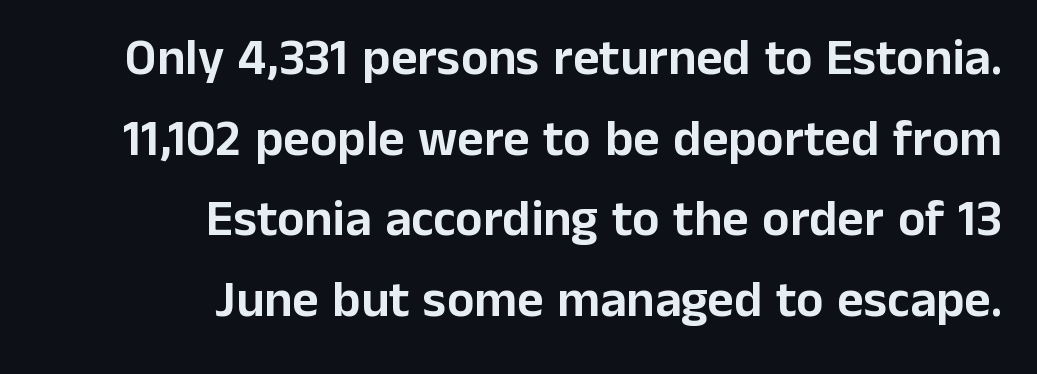
{"serif": "no", "italic": "no", "width": "normal", "stroke_contrast": "low", "x_height": "medium", "monospaced": "no", "underline": "no", "align": "right", "line_spacing": "normal", "line_spacing_ratio": 1.58, "letter_spacing": "normal", "letter_spacing_em": 0.0, "glyph_px": 51}
